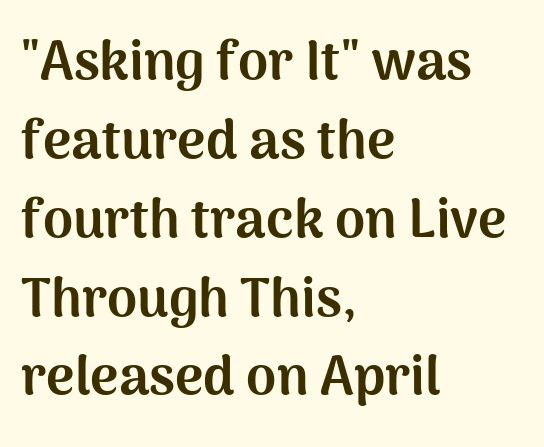
Font category for this specimen: sans-serif. The type is set solid horizontally, with unmodified tracking. Regarding leading, the lines here are spaced in the standard way. A bare baseline throughout the passage. Typographic density is high because the face is bold.
